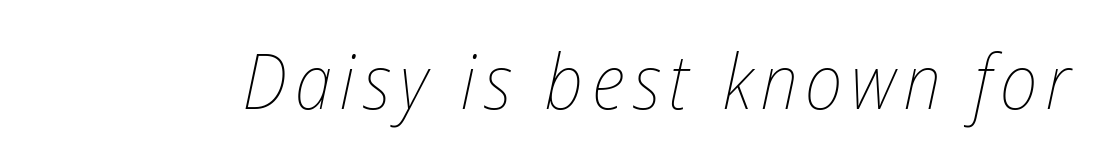
Q: Is the text bold? A: No.
Q: Is the text italic (slanted)? A: Yes, it leans right by about 12 degrees.
Q: Is the text underlined? A: No.
Q: Width (condensed, normal, or wide)? A: Condensed.
Q: Stroke contrast? A: Low.
Q: x-height? A: Medium.
Q: Monospaced? A: No.
